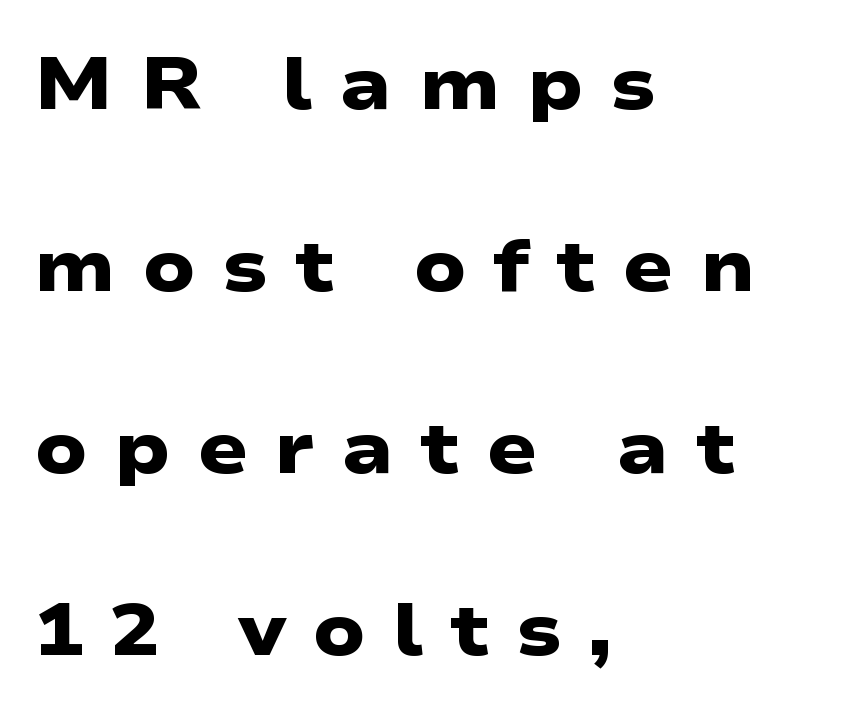
The designer dialed line spacing up above the default. The font is running at its bold setting. Look at the bottom of the vertical strokes: they stop flat, with no serifs. Words appear elongated and porous because spacing is wide.
